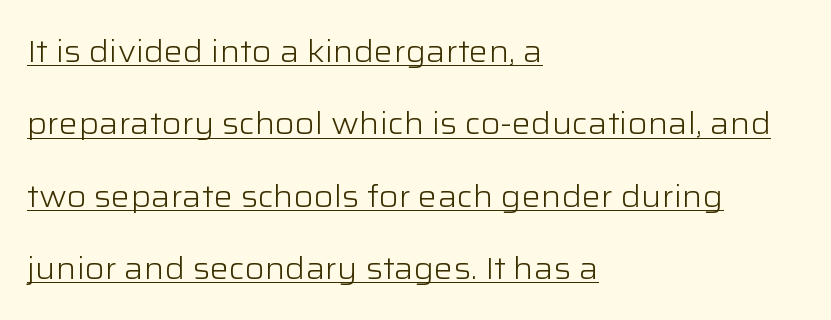
{"serif": "no", "italic": "no", "bold": "no", "weight": "light", "width": "wide", "stroke_contrast": "low", "x_height": "medium", "monospaced": "no", "underline": "yes", "align": "left", "line_spacing": "loose", "line_spacing_ratio": 2.41, "letter_spacing": "normal", "letter_spacing_em": 0.0, "glyph_px": 30}
